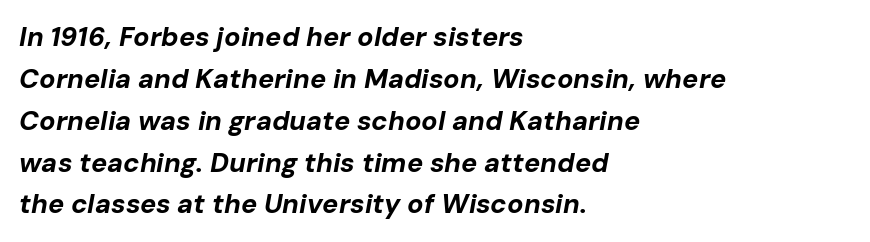
{"italic": "yes", "lean": "right", "slant_degrees": 10, "bold": "yes", "underline": "no", "align": "left", "line_spacing": "normal", "line_spacing_ratio": 1.55, "letter_spacing": "normal", "letter_spacing_em": 0.0, "glyph_px": 27}
